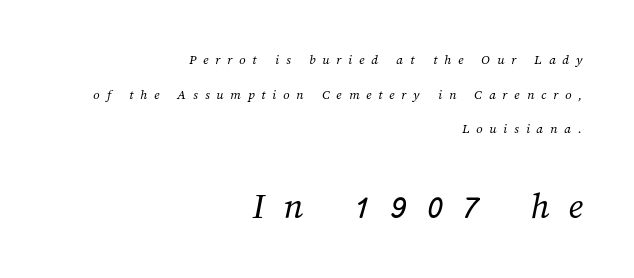
Q: Is the text bold? A: No.
Q: Is the text underlined? A: No.
Q: How is the paragraph aligned? A: Right-aligned.
Q: Is the spacing between letters normal or unusually wide? A: Unusually wide.
Q: Is the spacing between lines tight, normal or loose? A: Loose.
Q: Which block of text is set in a larger size, the first (top) or the second (bottom)? A: The second (bottom) one.
Q: Width (condensed, normal, or wide)? A: Normal.
Q: Stroke contrast? A: Medium.
Q: x-height? A: Medium.
Q: Monospaced? A: No.
